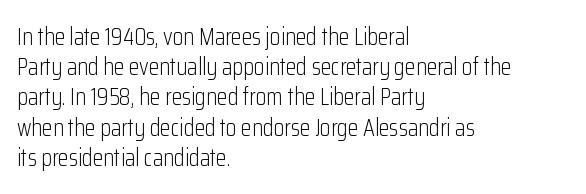
The weight would be labelled regular, book, light, or lighter still. Every stem runs plumb, perpendicular to the baseline. Descender tails drop into unmarked territory. One glance says typical: line gaps are just what's usual.
